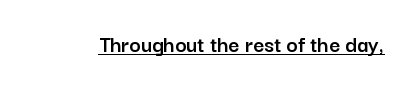
Q: Is the text italic (slanted)? A: No, it is upright.
Q: Is the text underlined? A: Yes.
Q: Is the spacing between letters normal or unusually wide? A: Normal.
